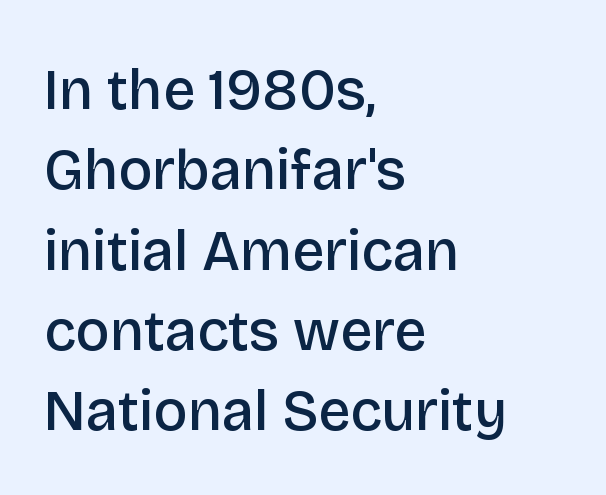
The image shows 57 px semibold sans-serif type, upright; set left-aligned, normal line spacing (1.41x), normal letter spacing, not underlined; low stroke contrast and a large x-height.
